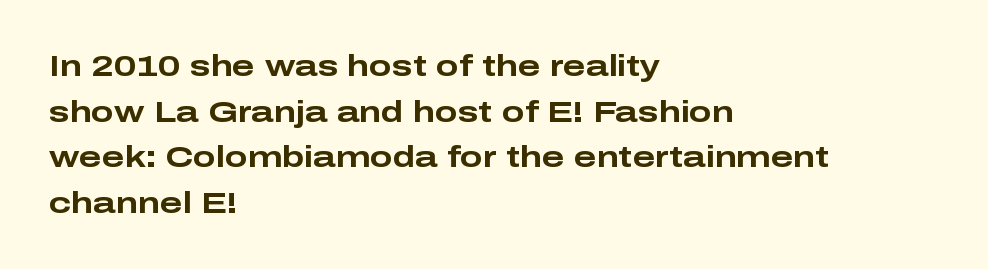
Strong, thick strokes mark this as bold type. A sans-serif font was chosen for this passage. The type sits square on the baseline with zero lean. The paragraph shown leans on its left margin.
